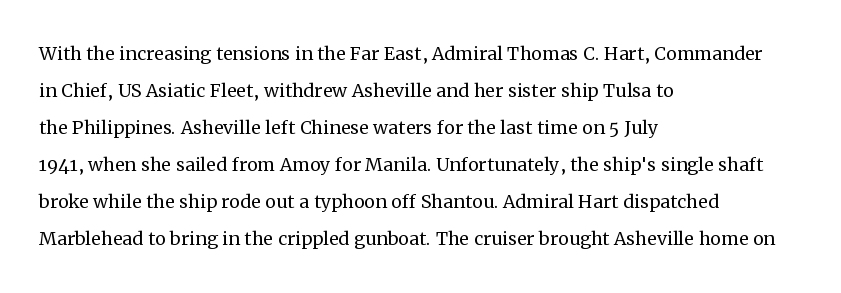
{"italic": "no", "bold": "no", "underline": "no", "align": "left", "line_spacing": "normal", "line_spacing_ratio": 1.54, "letter_spacing": "normal", "letter_spacing_em": 0.0, "glyph_px": 24}
